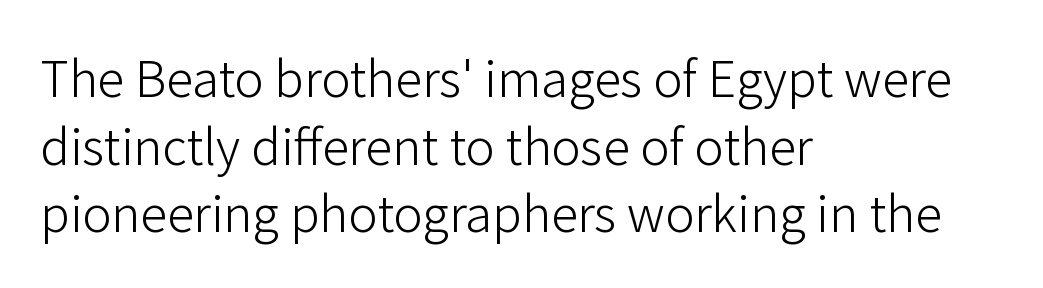
{"serif": "no", "italic": "no", "bold": "no", "weight": "light", "width": "normal", "stroke_contrast": "low", "x_height": "medium", "monospaced": "no", "underline": "no", "align": "left", "line_spacing": "normal", "line_spacing_ratio": 1.38, "letter_spacing": "normal", "letter_spacing_em": 0.0, "glyph_px": 49}
